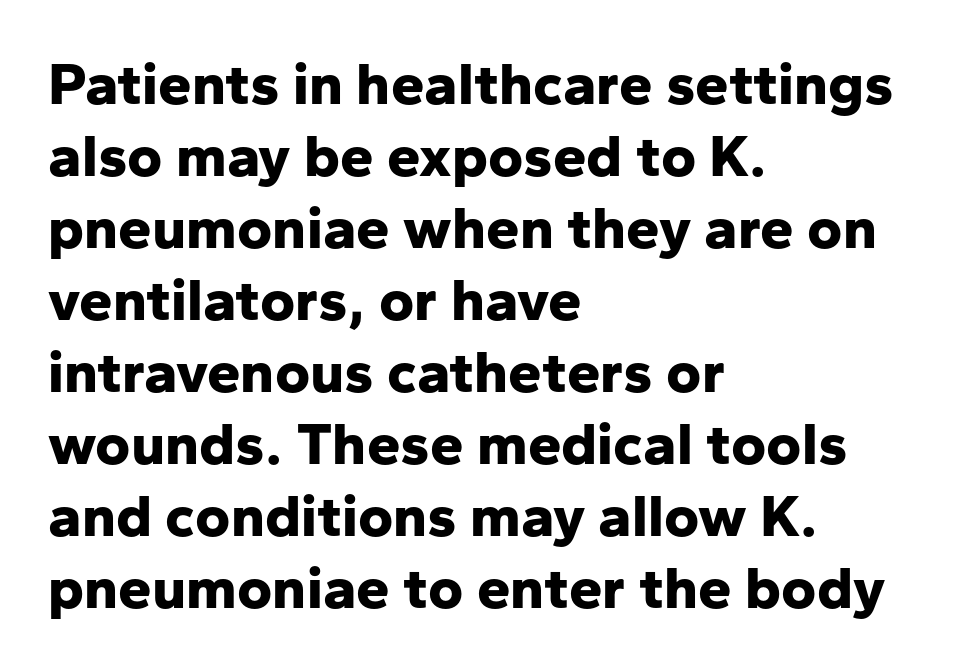
Think of a printed novel: that variable character pitch is what you see here. The lines are quadded left. Examine the stroke ends and you'll find no serifs. The words here are not underlined. These words are printed bold, with thick strokes throughout. Students, note that the glyphs here touch the page at normal intervals.
